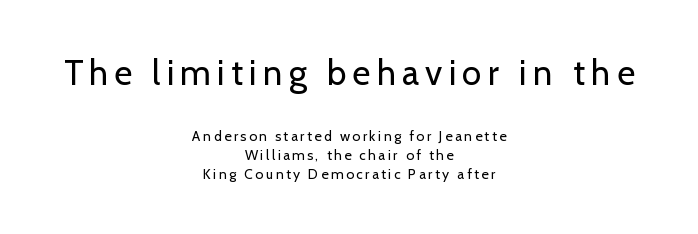
The designer left line spacing at the default. Size hierarchy here favors the leading block over the trailing one. Rendered with straight, roman letterforms. Each row of text sits above clean, open space. Typeset on center — no edge is straight. Stems and bowls with no extra thickness — not bold.
